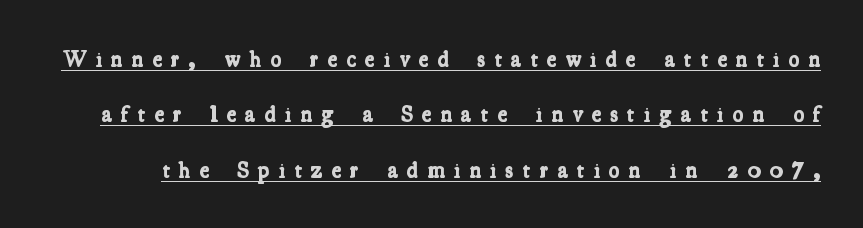
{"bold": "yes", "underline": "yes", "line_spacing": "loose", "line_spacing_ratio": 2.41, "letter_spacing": "wide", "letter_spacing_em": 0.38, "glyph_px": 23}
